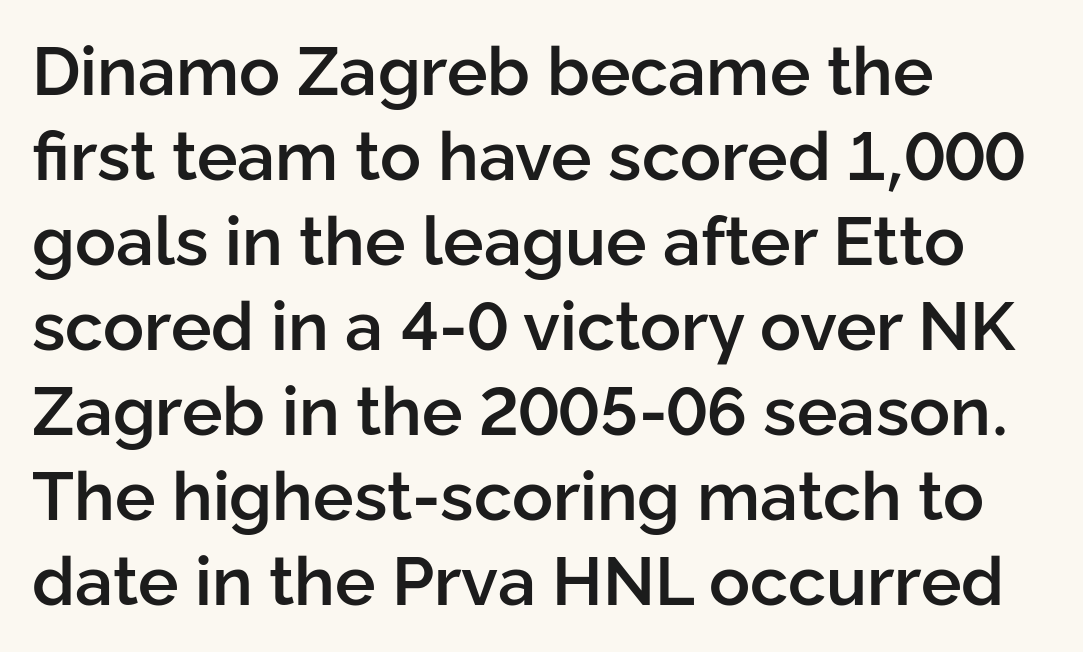
The image shows 68 px semibold sans-serif type, upright; set left-aligned, normal line spacing (1.25x), normal letter spacing, not underlined; low stroke contrast and a medium x-height.
